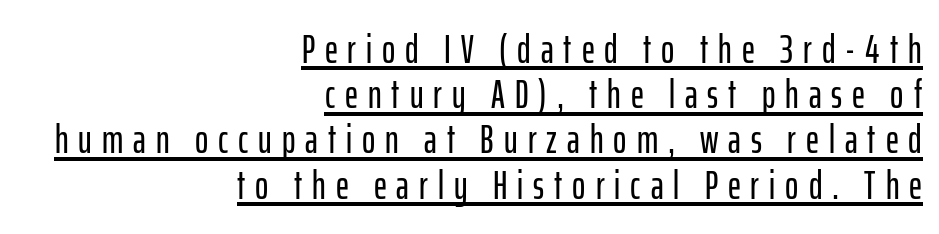
Q: Is the text italic (slanted)? A: No, it is upright.
Q: Is the typeface a serif or a sans-serif typeface? A: Sans-serif.
Q: Is the text underlined? A: Yes.
Q: How is the paragraph aligned? A: Right-aligned.
Q: Is the spacing between letters normal or unusually wide? A: Unusually wide.
Q: Is the spacing between lines tight, normal or loose? A: Tight.
Q: Width (condensed, normal, or wide)? A: Condensed.
Q: Stroke contrast? A: Low.
Q: x-height? A: Medium.
Q: Monospaced? A: No.
